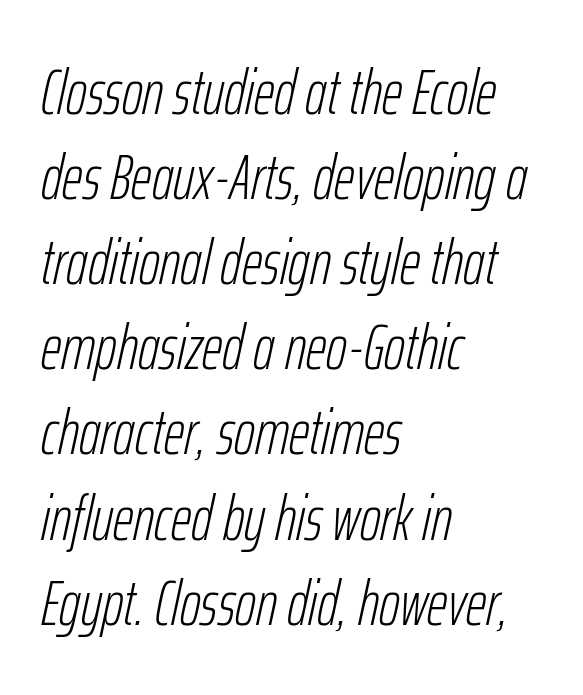
{"italic": "yes", "lean": "right", "slant_degrees": 12, "bold": "no", "weight": "light", "width": "condensed", "stroke_contrast": "low", "x_height": "medium", "monospaced": "no", "underline": "no", "align": "left", "line_spacing": "normal", "line_spacing_ratio": 1.33, "letter_spacing": "normal", "letter_spacing_em": 0.0, "glyph_px": 64}
